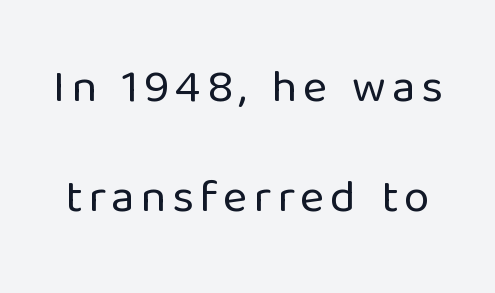
{"serif": "no", "italic": "no", "bold": "no", "weight": "regular", "width": "normal", "stroke_contrast": "low", "x_height": "medium", "monospaced": "no", "underline": "no", "line_spacing": "loose", "line_spacing_ratio": 2.34, "glyph_px": 47}
